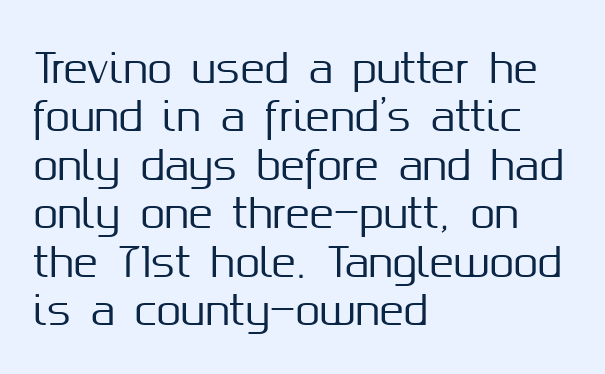
{"serif": "no", "italic": "no", "width": "normal", "stroke_contrast": "medium", "x_height": "medium", "monospaced": "no", "underline": "no", "align": "left", "line_spacing_ratio": 1.21, "letter_spacing": "normal", "letter_spacing_em": 0.0, "glyph_px": 40}
